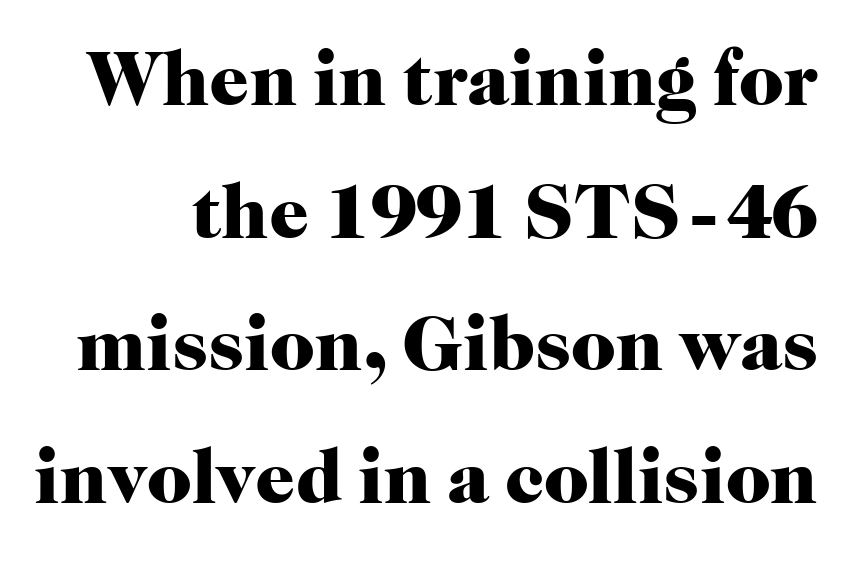
The image shows 78 px heavy serif type, upright; set normal line spacing (1.7x), normal letter spacing, not underlined; high stroke contrast and a medium x-height.
